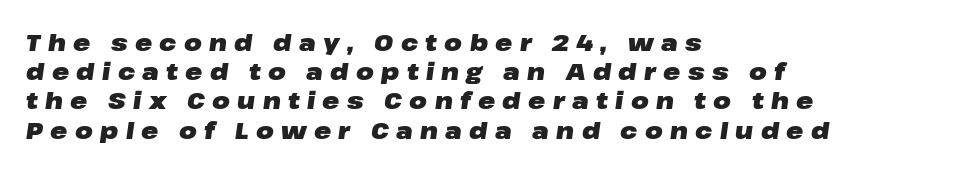
{"italic": "yes", "lean": "right", "slant_degrees": 8, "bold": "yes", "underline": "no", "align": "left", "line_spacing": "normal", "line_spacing_ratio": 1.27, "letter_spacing": "wide", "letter_spacing_em": 0.32, "glyph_px": 23}
